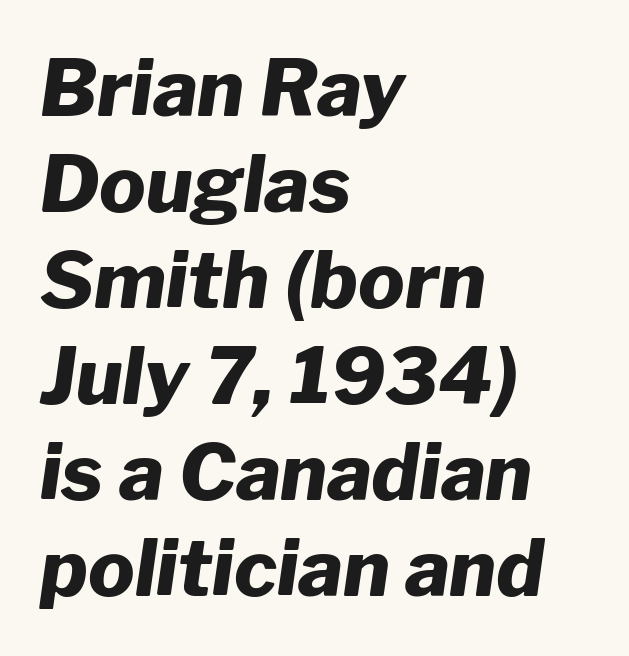
This is heavy type, rendered in bold. The horizontal fit of the characters is conventional and even. A clean baseline with only descenders dipping below it. If you drew a line through each stem, it would be angled. The letters advance in unequal steps, a hallmark of proportional type. Horizontal alignment here is leftward, the default for most running prose.
